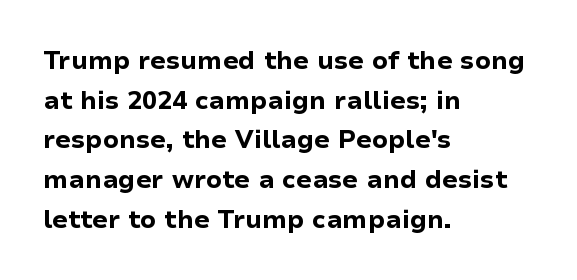
The words here are not underlined. Glyph-to-glyph distance matches everyday printed text. The rows are spaced the way most documents space them. The lettering holds an erect, upright posture throughout. Heavy-handed strokes throughout: this text is bold. Which margin do the lines hug? The left one — the right edge is uneven.
